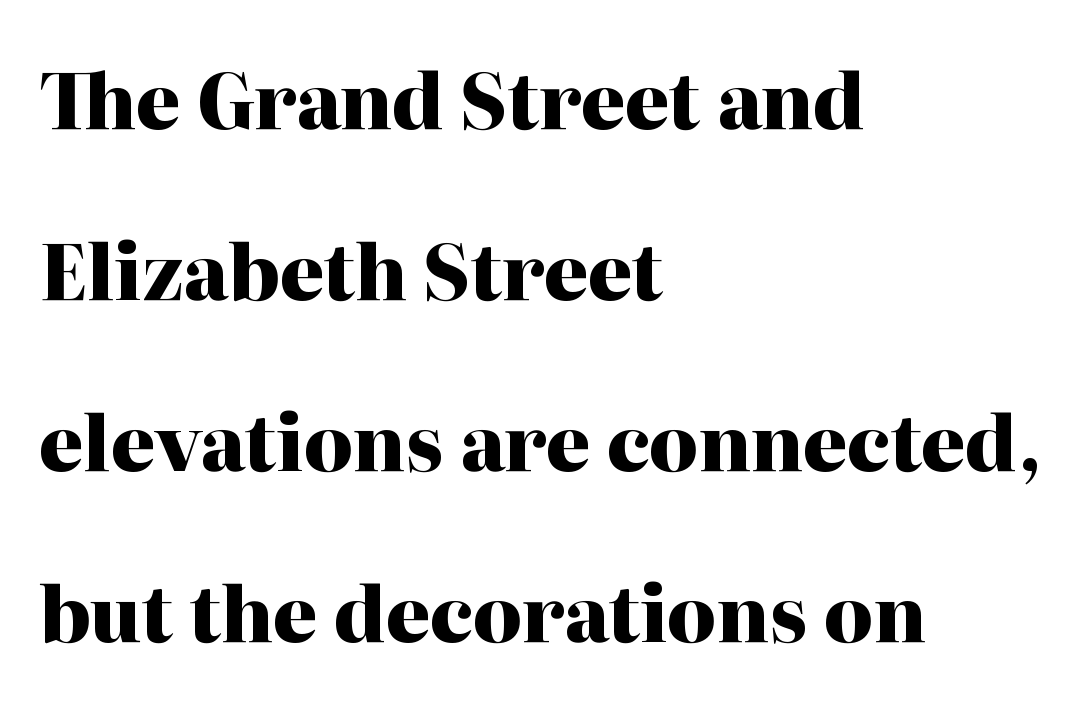
{"serif": "yes", "italic": "no", "bold": "yes", "weight": "heavy", "width": "normal", "stroke_contrast": "high", "x_height": "medium", "monospaced": "no", "underline": "no", "align": "left", "line_spacing": "loose", "line_spacing_ratio": 2.25, "letter_spacing": "normal", "letter_spacing_em": 0.0, "glyph_px": 76}
